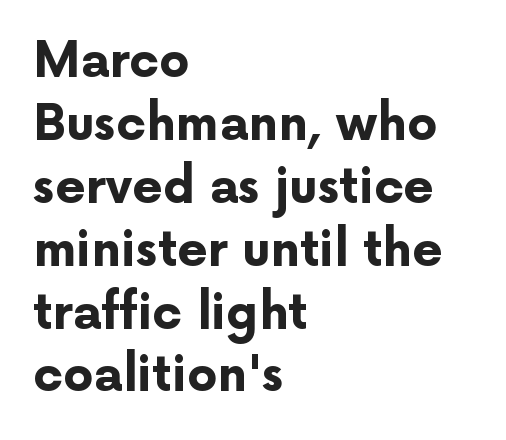
Q: Is the text bold? A: Yes.
Q: Is the text italic (slanted)? A: No, it is upright.
Q: Is the typeface a serif or a sans-serif typeface? A: Sans-serif.
Q: Is the text underlined? A: No.
Q: How is the paragraph aligned? A: Left-aligned.
Q: Is the spacing between letters normal or unusually wide? A: Normal.
Q: Is the spacing between lines tight, normal or loose? A: Normal.
Q: Width (condensed, normal, or wide)? A: Normal.
Q: Stroke contrast? A: Low.
Q: x-height? A: Medium.
Q: Monospaced? A: No.
